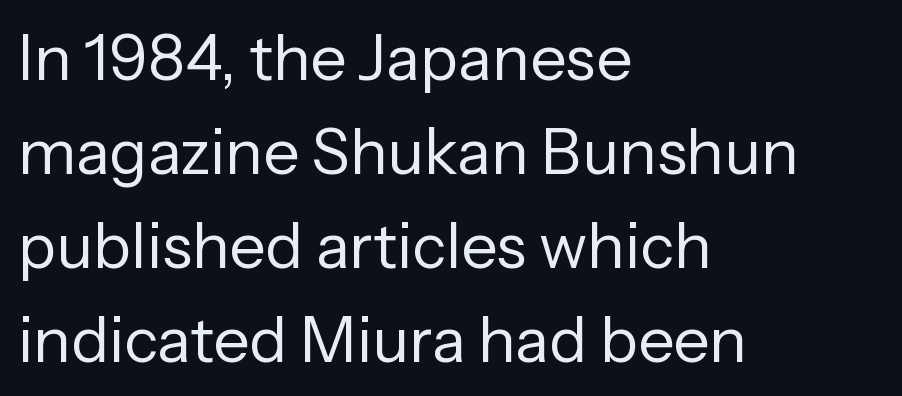
The ragged edge is on the right, which tells us the setting is flush left. A typesetter would call this proportional, since set widths differ per character. The words here are not underlined. Compared with a typical body face, this is equally light or lighter still. Regular leading. The letters carry no serifs — their stems end cleanly without finishing strokes.
